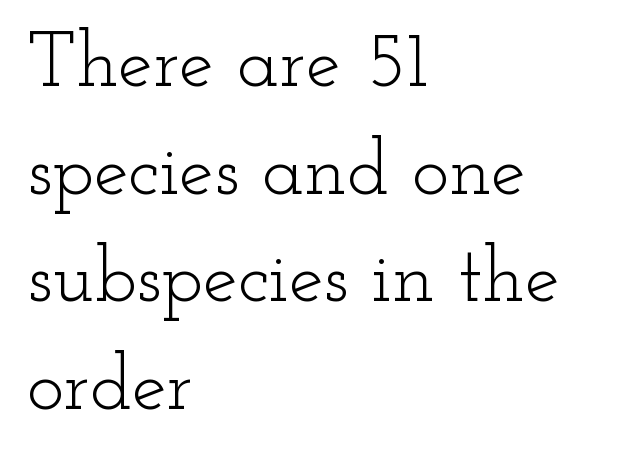
The image shows 78 px light, wide serif type, upright; set left-aligned, normal line spacing (1.38x), normal letter spacing, not underlined; low stroke contrast and a small x-height.
